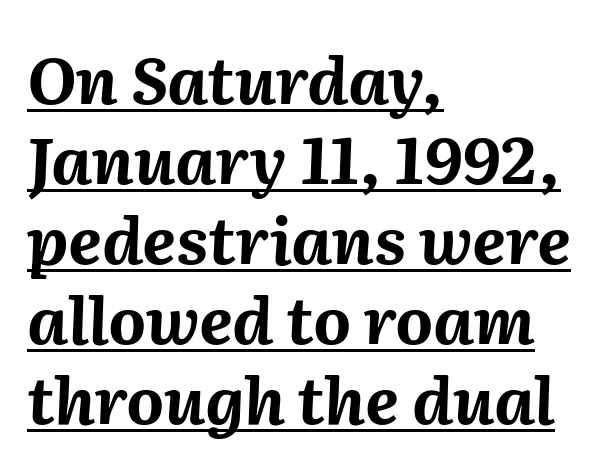
The image shows 65 px bold type, italic (leaning right); set left-aligned, line spacing 1.23x, normal letter spacing, underlined; medium stroke contrast and a medium x-height.
